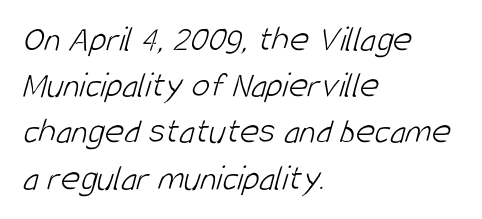
Q: Is the text bold? A: No.
Q: Is the typeface a serif or a sans-serif typeface? A: Sans-serif.
Q: Is the text underlined? A: No.
Q: How is the paragraph aligned? A: Left-aligned.
Q: Is the spacing between letters normal or unusually wide? A: Normal.
Q: Is the spacing between lines tight, normal or loose? A: Normal.
Q: Width (condensed, normal, or wide)? A: Condensed.
Q: Stroke contrast? A: Low.
Q: x-height? A: Large.
Q: Monospaced? A: No.
